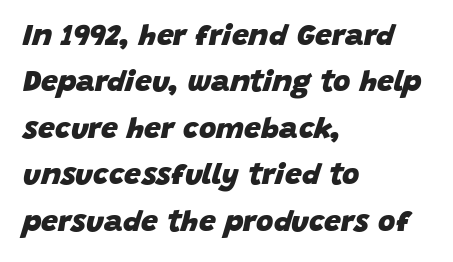
{"italic": "yes", "lean": "right", "slant_degrees": 15, "bold": "yes", "weight": "heavy", "width": "normal", "stroke_contrast": "low", "x_height": "large", "monospaced": "no", "underline": "no", "align": "left", "line_spacing": "normal", "line_spacing_ratio": 1.55, "letter_spacing": "normal", "letter_spacing_em": 0.0, "glyph_px": 30}
